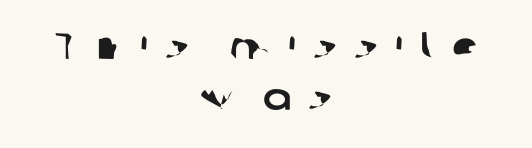
The image shows 38 px sans-serif type; set centered, normal line spacing (1.33x), unusually wide letter spacing (+0.45 em), not underlined; low stroke contrast and a medium x-height.
